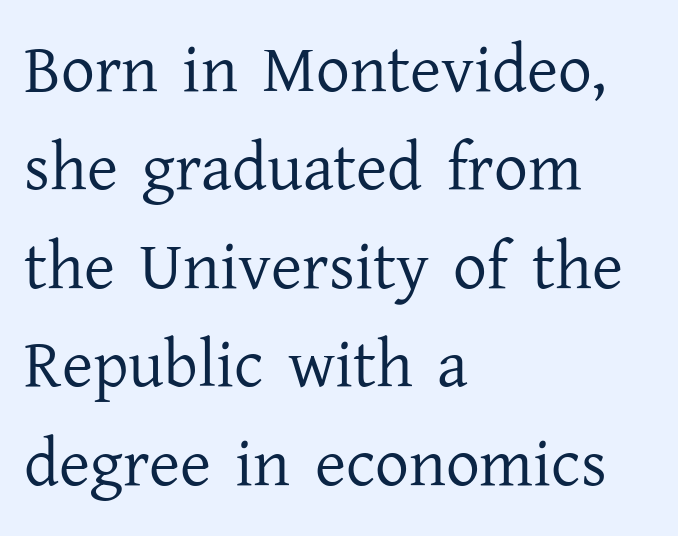
{"serif": "yes", "italic": "no", "bold": "no", "weight": "regular", "width": "normal", "stroke_contrast": "low", "x_height": "medium", "monospaced": "no", "underline": "no", "align": "left", "line_spacing": "normal", "line_spacing_ratio": 1.47, "letter_spacing": "normal", "letter_spacing_em": 0.0, "glyph_px": 67}
